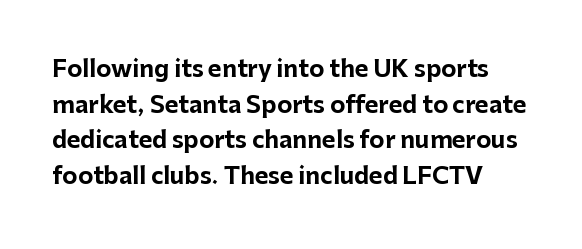
Q: Is the text bold? A: Yes.
Q: Is the text italic (slanted)? A: No, it is upright.
Q: Is the text underlined? A: No.
Q: Is the spacing between letters normal or unusually wide? A: Normal.
Q: Is the spacing between lines tight, normal or loose? A: Normal.
